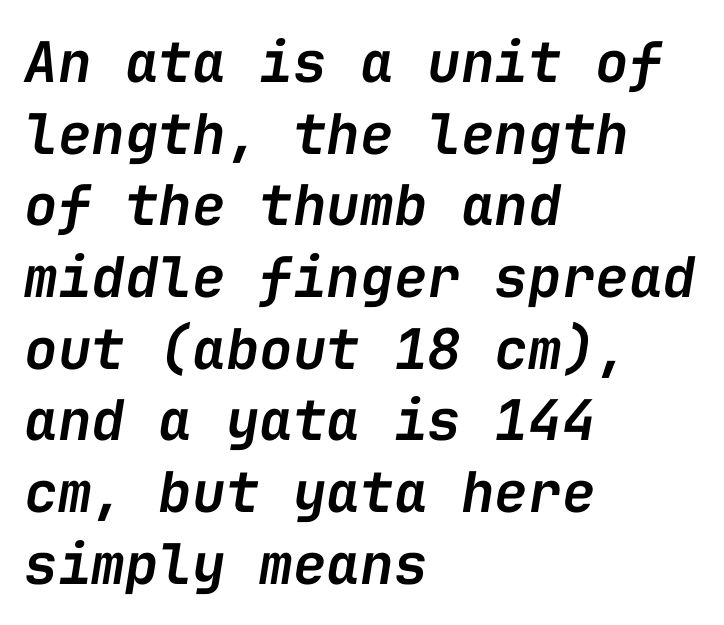
The image shows 56 px semibold type, italic (leaning right), monospaced; set left-aligned, normal line spacing (1.28x), normal letter spacing, not underlined; low stroke contrast and a medium x-height.
